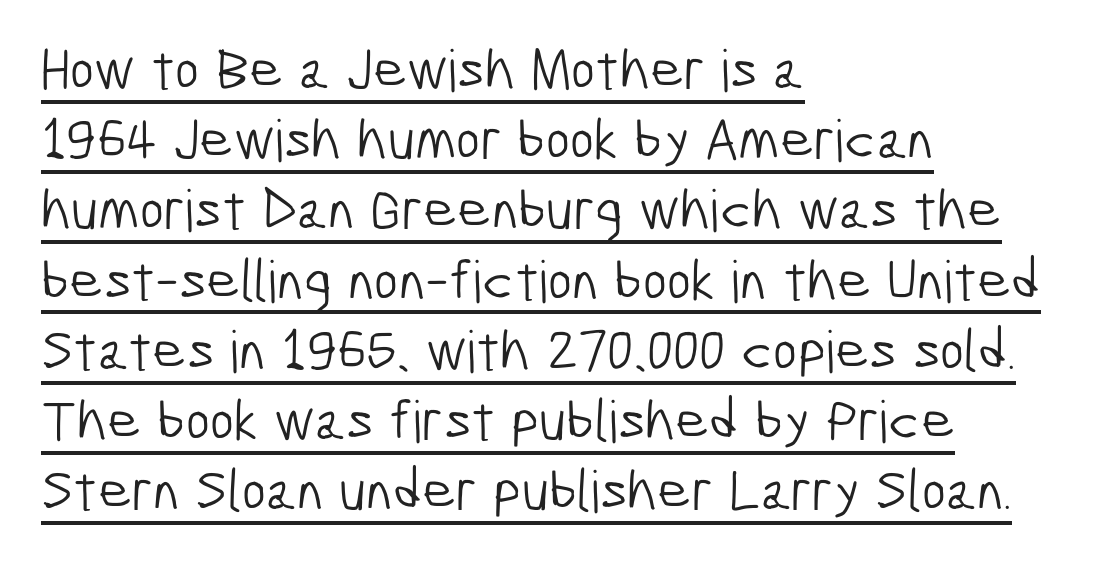
Q: Is the text bold? A: No.
Q: Is the typeface a serif or a sans-serif typeface? A: Sans-serif.
Q: Is the text underlined? A: Yes.
Q: How is the paragraph aligned? A: Left-aligned.
Q: Is the spacing between letters normal or unusually wide? A: Normal.
Q: Width (condensed, normal, or wide)? A: Condensed.
Q: Stroke contrast? A: Low.
Q: x-height? A: Medium.
Q: Monospaced? A: No.
